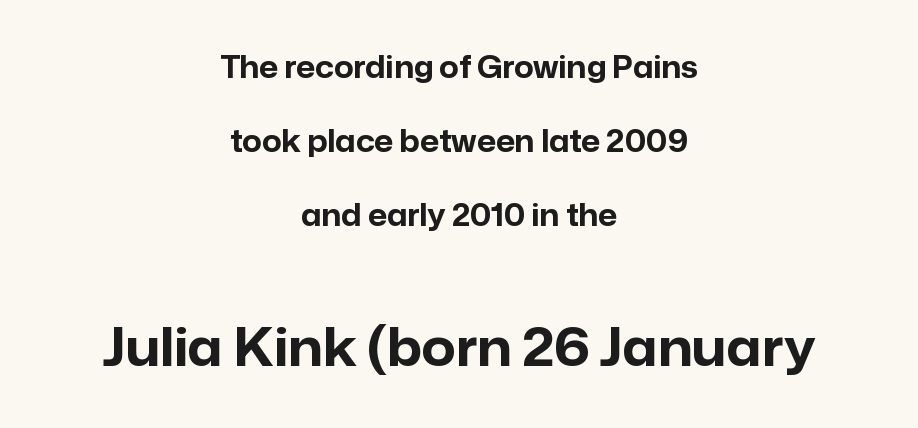
{"serif": "no", "italic": "no", "bold": "yes", "weight": "bold", "width": "normal", "stroke_contrast": "low", "x_height": "medium", "monospaced": "no", "underline": "no", "align": "center", "line_spacing": "loose", "line_spacing_ratio": 2.47, "letter_spacing": "normal", "letter_spacing_em": 0.0, "larger_block": "second", "size_ratio": 1.73, "glyph_px": 52}
